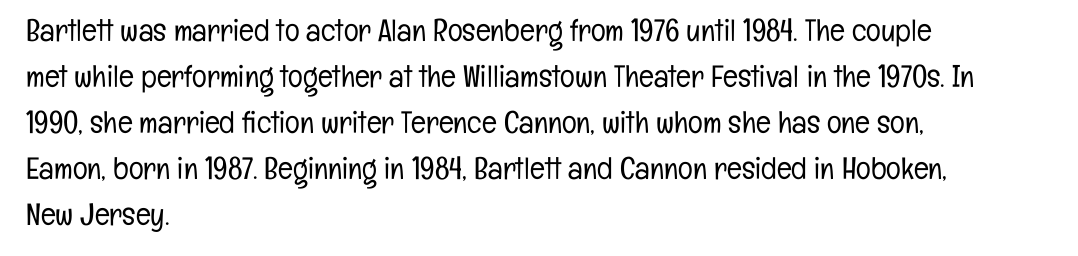
{"serif": "no", "italic": "no", "bold": "no", "weight": "light", "width": "condensed", "stroke_contrast": "low", "x_height": "medium", "monospaced": "no", "underline": "no", "align": "left", "line_spacing": "normal", "line_spacing_ratio": 1.48, "letter_spacing": "normal", "letter_spacing_em": 0.0, "glyph_px": 31}
